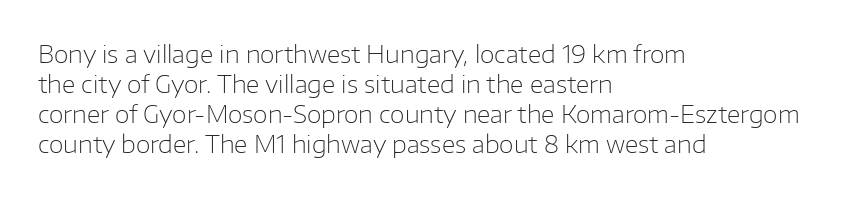
The image shows 24 px text type, upright; set left-aligned, normal line spacing (1.25x), normal letter spacing, not underlined.
